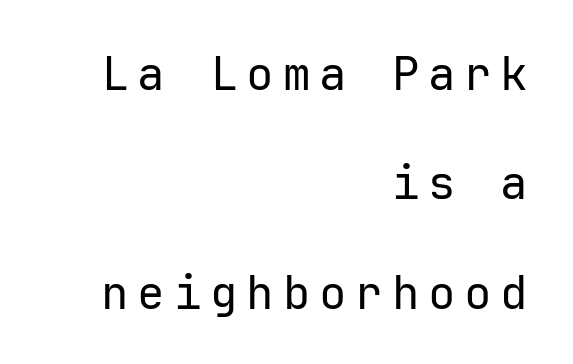
Q: Is the text bold? A: No.
Q: Is the text italic (slanted)? A: No, it is upright.
Q: Is the typeface a serif or a sans-serif typeface? A: Sans-serif.
Q: Is the text underlined? A: No.
Q: How is the paragraph aligned? A: Right-aligned.
Q: Is the spacing between lines tight, normal or loose? A: Loose.
Q: Width (condensed, normal, or wide)? A: Normal.
Q: Stroke contrast? A: Low.
Q: x-height? A: Medium.
